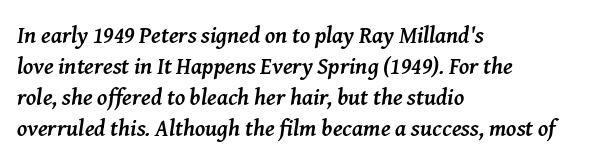
The image shows 23 px bold type, italic (leaning right); set left-aligned, normal line spacing (1.35x), normal letter spacing, not underlined.
